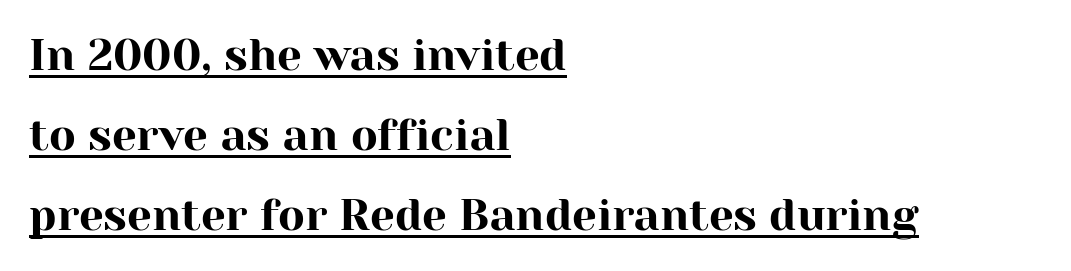
Q: Is the text italic (slanted)? A: No, it is upright.
Q: Is the typeface a serif or a sans-serif typeface? A: Serif.
Q: Is the text underlined? A: Yes.
Q: How is the paragraph aligned? A: Left-aligned.
Q: Is the spacing between letters normal or unusually wide? A: Normal.
Q: Width (condensed, normal, or wide)? A: Normal.
Q: Stroke contrast? A: High.
Q: x-height? A: Medium.
Q: Monospaced? A: No.
